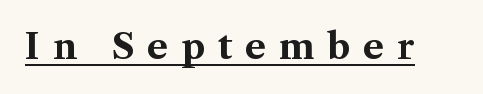
The image shows 35 px bold serif type, upright; set unusually wide letter spacing (+0.37 em), underlined; medium stroke contrast and a medium x-height.
